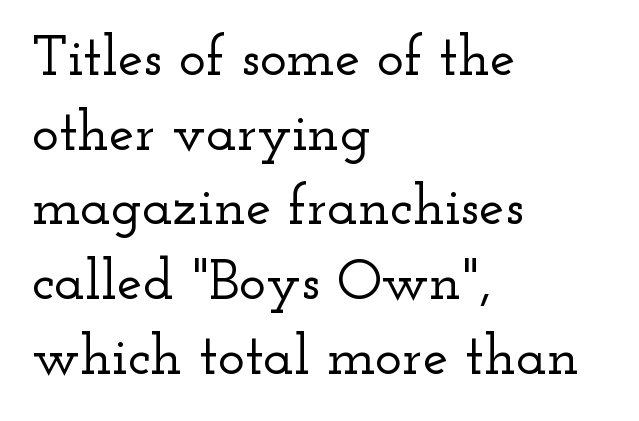
{"serif": "yes", "italic": "no", "width": "wide", "stroke_contrast": "low", "x_height": "small", "monospaced": "no", "underline": "no", "align": "left", "line_spacing": "normal", "line_spacing_ratio": 1.31, "letter_spacing": "normal", "letter_spacing_em": 0.0, "glyph_px": 57}
